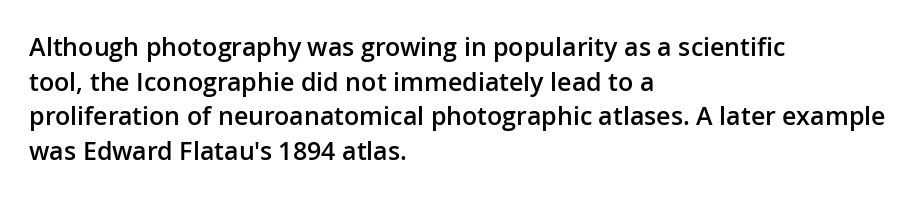
Quick note: underline off. The block of text has a typical density, with ordinary space between rows. Does the lettering tilt? It doesn't — this is upright. Characters follow at the spacing the type designer built in.
